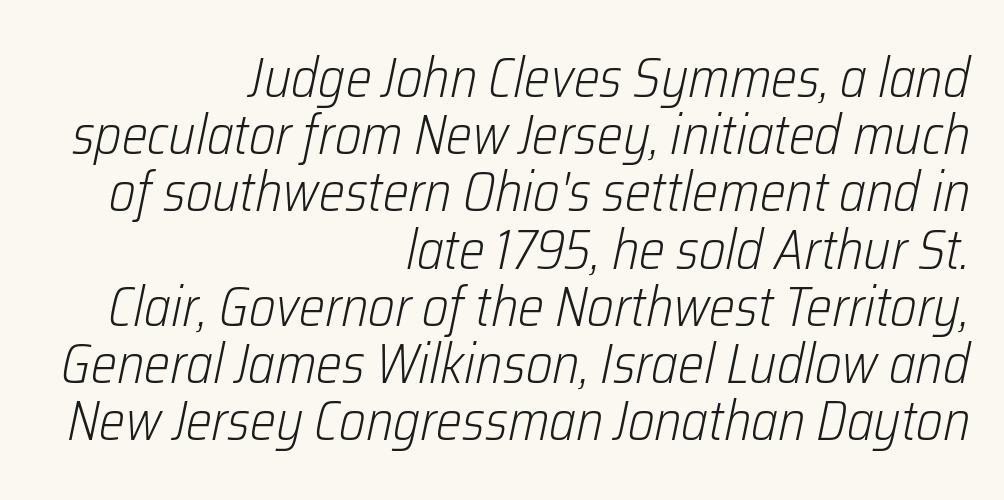
{"italic": "yes", "lean": "right", "slant_degrees": 12, "bold": "no", "weight": "light", "width": "condensed", "stroke_contrast": "low", "x_height": "medium", "monospaced": "no", "underline": "no", "align": "right", "line_spacing": "tight", "line_spacing_ratio": 1.04, "letter_spacing": "normal", "letter_spacing_em": 0.0, "glyph_px": 55}
